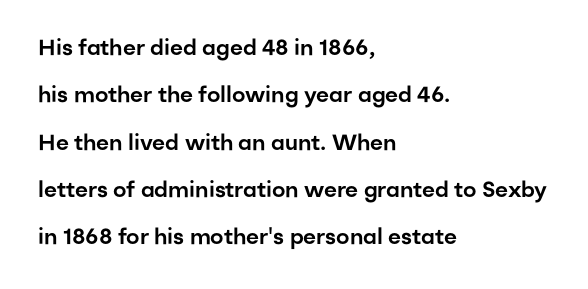
Q: Is the text italic (slanted)? A: No, it is upright.
Q: Is the text underlined? A: No.
Q: How is the paragraph aligned? A: Left-aligned.
Q: Is the spacing between letters normal or unusually wide? A: Normal.
Q: Is the spacing between lines tight, normal or loose? A: Loose.
